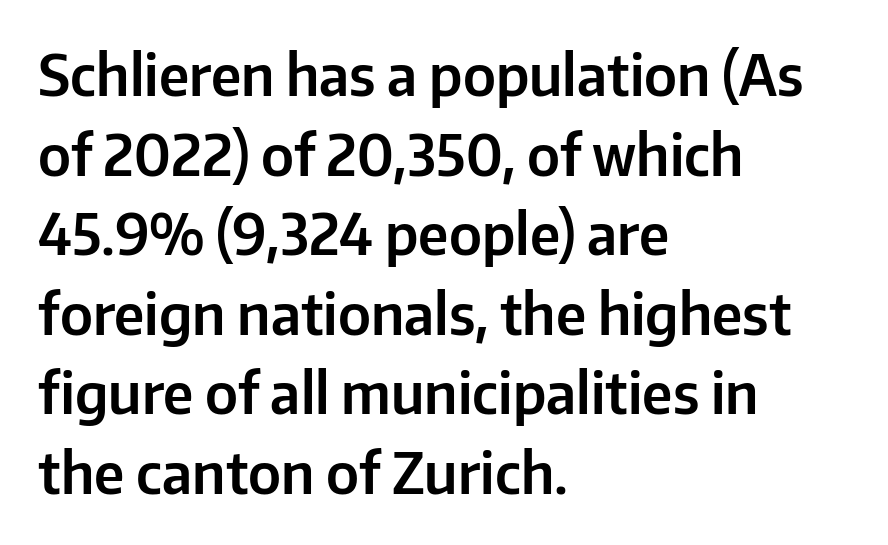
The image shows 56 px sans-serif type, upright; set left-aligned, normal line spacing (1.42x), normal letter spacing, not underlined; low stroke contrast and a medium x-height.
